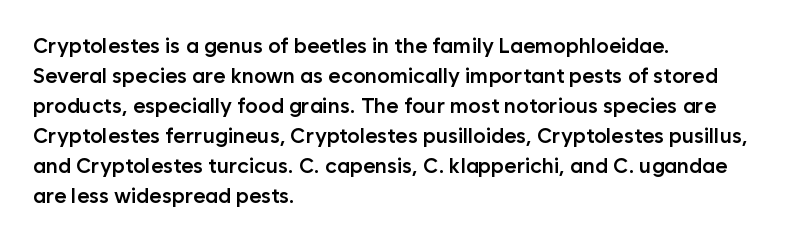
{"italic": "no", "bold": "semi", "underline": "no", "align": "left", "line_spacing": "normal", "line_spacing_ratio": 1.43, "letter_spacing": "normal", "letter_spacing_em": 0.0, "glyph_px": 21}
